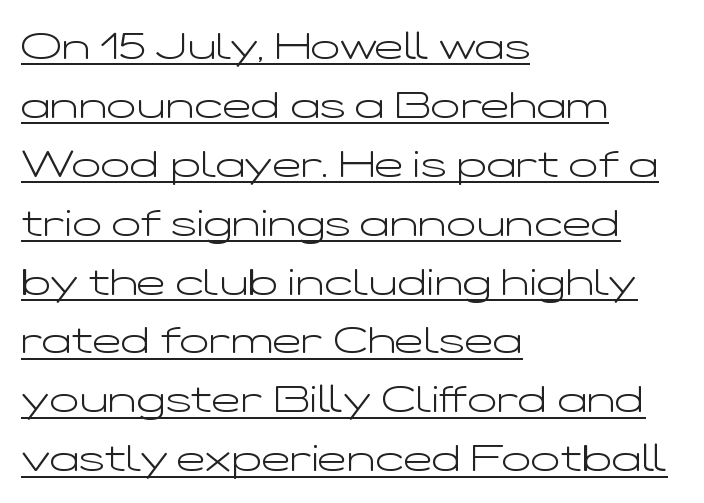
Q: Is the text bold? A: No.
Q: Is the text italic (slanted)? A: No, it is upright.
Q: Is the typeface a serif or a sans-serif typeface? A: Sans-serif.
Q: Is the text underlined? A: Yes.
Q: How is the paragraph aligned? A: Left-aligned.
Q: Is the spacing between letters normal or unusually wide? A: Normal.
Q: Is the spacing between lines tight, normal or loose? A: Normal.
Q: Width (condensed, normal, or wide)? A: Wide.
Q: Stroke contrast? A: Low.
Q: x-height? A: Medium.
Q: Monospaced? A: No.
